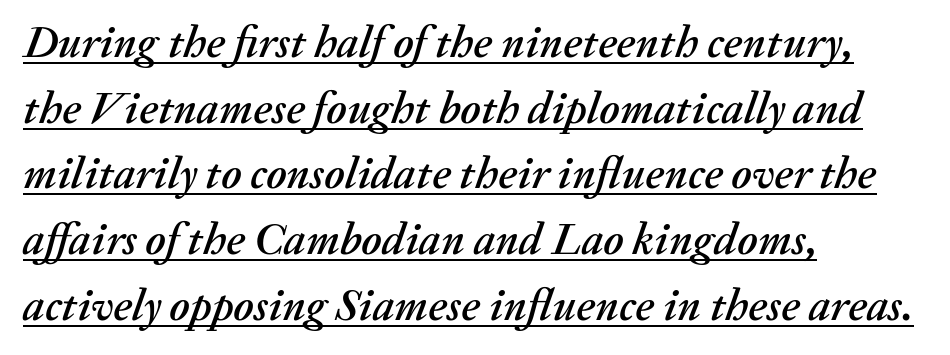
The image shows 45 px text type, italic (leaning right); set left-aligned, normal line spacing (1.46x), normal letter spacing, underlined; medium stroke contrast and a medium x-height.
